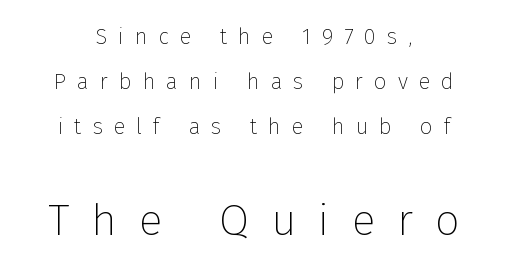
Posture: straight, roman, zero tilt. The glyphs in this specimen are sans serif. Leading is clearly above the norm, producing a sparse column. The second block has been scaled up relative to the first.
